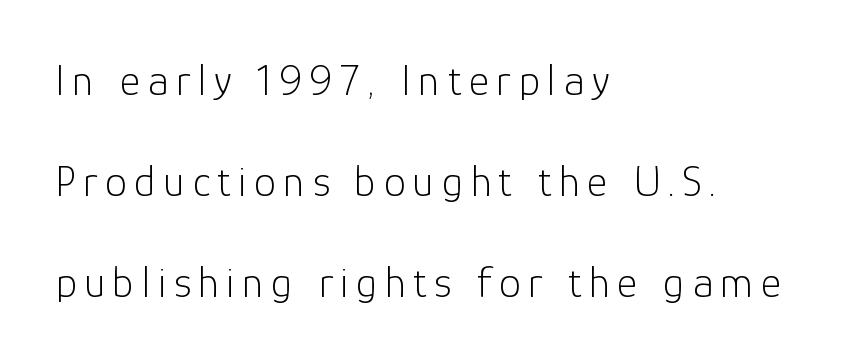
Q: Is the text bold? A: No.
Q: Is the text italic (slanted)? A: No, it is upright.
Q: Is the typeface a serif or a sans-serif typeface? A: Sans-serif.
Q: Is the text underlined? A: No.
Q: How is the paragraph aligned? A: Left-aligned.
Q: Is the spacing between lines tight, normal or loose? A: Loose.
Q: Width (condensed, normal, or wide)? A: Normal.
Q: Stroke contrast? A: Low.
Q: x-height? A: Medium.
Q: Monospaced? A: No.
